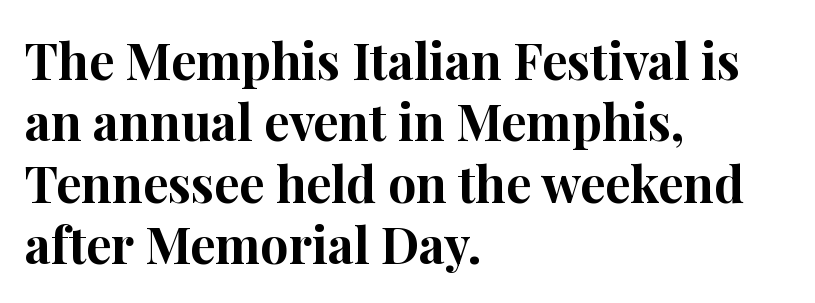
These lines stack with their left ends in a neat column. Type style note: has serifs. The letters advance in unequal steps, a hallmark of proportional type. Nothing unusual about the tracking: characters are spaced as the font intends.
